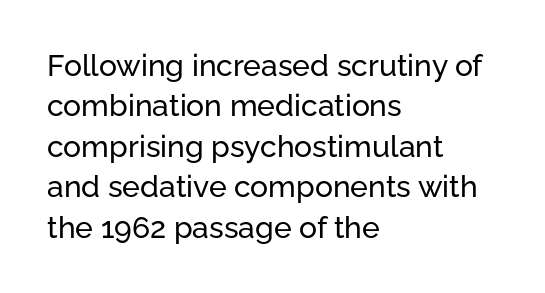
Is the letter spacing exaggerated? No — it looks like the ordinary default. The strip under each line holds only bare page. I'd call this a sans setting — the letters go barefoot. Does the leading feel generous? No, just average. The rag falls on the right side of this text block.
